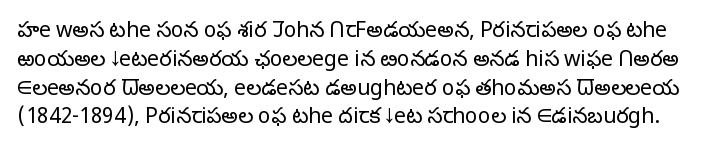
{"italic": "no", "bold": "no", "underline": "no", "line_spacing": "normal", "line_spacing_ratio": 1.37, "letter_spacing": "normal", "letter_spacing_em": 0.0, "glyph_px": 21}
